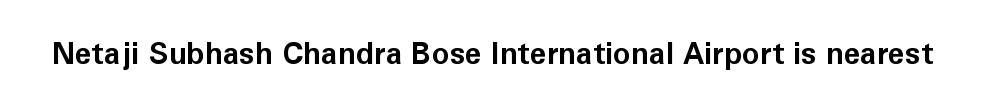
Q: Is the text bold? A: Yes.
Q: Is the text italic (slanted)? A: No, it is upright.
Q: Is the typeface a serif or a sans-serif typeface? A: Sans-serif.
Q: Is the text underlined? A: No.
Q: Is the spacing between letters normal or unusually wide? A: Normal.
Q: Width (condensed, normal, or wide)? A: Normal.
Q: Stroke contrast? A: Low.
Q: x-height? A: Medium.
Q: Monospaced? A: No.
